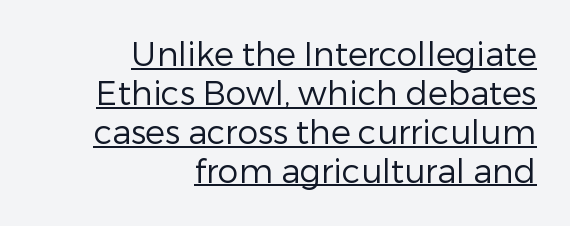
Q: Is the text bold? A: No.
Q: Is the text italic (slanted)? A: No, it is upright.
Q: Is the typeface a serif or a sans-serif typeface? A: Sans-serif.
Q: Is the text underlined? A: Yes.
Q: How is the paragraph aligned? A: Right-aligned.
Q: Is the spacing between letters normal or unusually wide? A: Normal.
Q: Width (condensed, normal, or wide)? A: Normal.
Q: Stroke contrast? A: Low.
Q: x-height? A: Medium.
Q: Monospaced? A: No.
